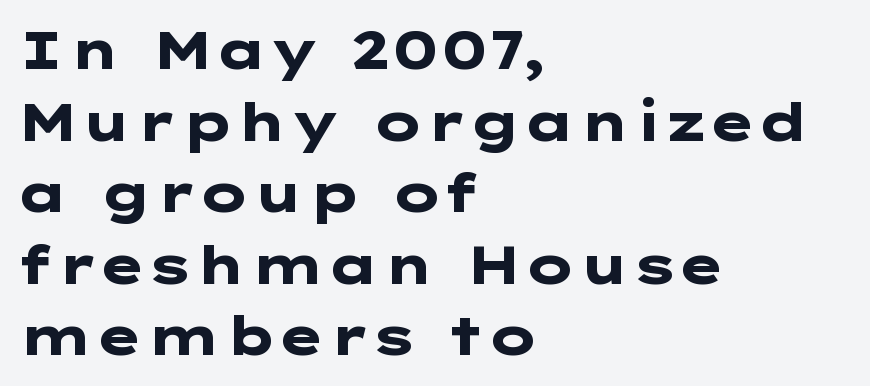
Q: Is the text bold? A: Yes.
Q: Is the text italic (slanted)? A: No, it is upright.
Q: Is the typeface a serif or a sans-serif typeface? A: Sans-serif.
Q: Is the text underlined? A: No.
Q: How is the paragraph aligned? A: Left-aligned.
Q: Is the spacing between letters normal or unusually wide? A: Normal.
Q: Is the spacing between lines tight, normal or loose? A: Normal.
Q: Width (condensed, normal, or wide)? A: Wide.
Q: Stroke contrast? A: Low.
Q: x-height? A: Medium.
